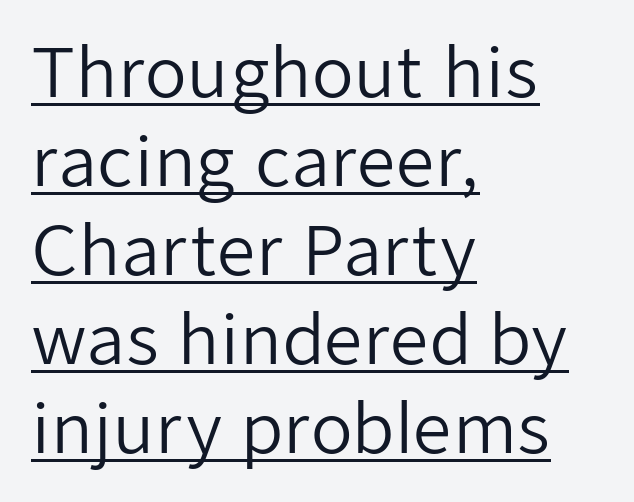
The image shows 68 px regular-weight sans-serif type, upright; set left-aligned, normal line spacing (1.31x), normal letter spacing, underlined; low stroke contrast and a medium x-height.
